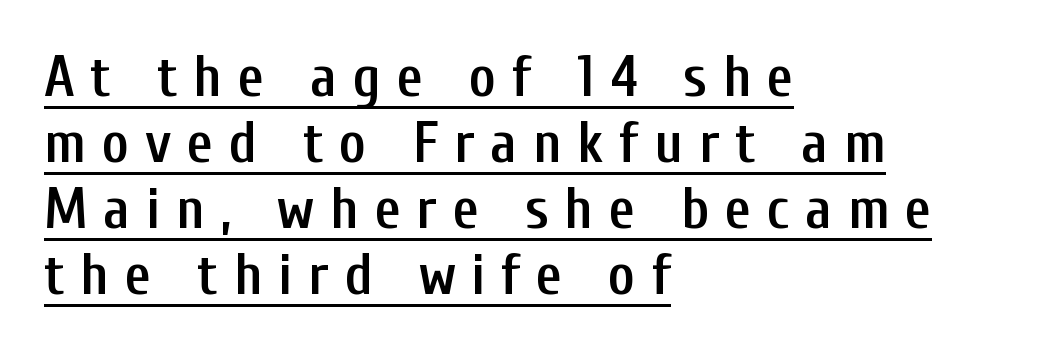
{"serif": "no", "italic": "no", "bold": "semi", "weight": "semibold", "width": "condensed", "stroke_contrast": "low", "x_height": "medium", "monospaced": "no", "underline": "yes", "align": "left", "line_spacing": "tight", "line_spacing_ratio": 1.14, "letter_spacing": "wide", "letter_spacing_em": 0.27, "glyph_px": 58}
